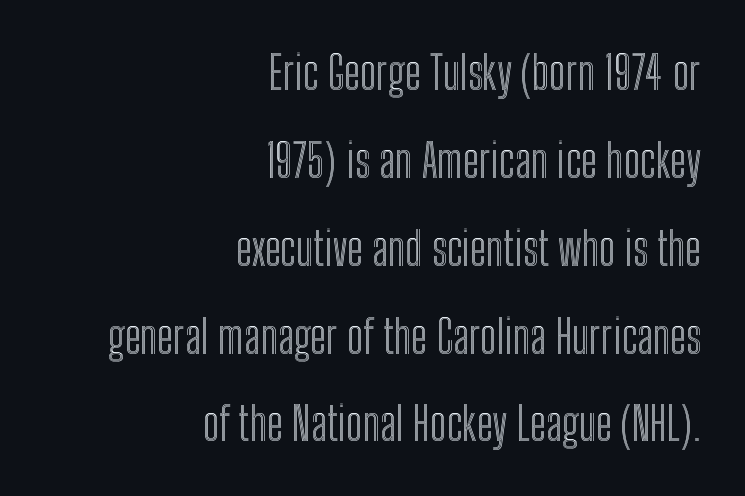
{"italic": "no", "width": "condensed", "x_height": "medium", "monospaced": "no", "underline": "no", "align": "right", "line_spacing": "loose", "line_spacing_ratio": 1.91, "letter_spacing": "normal", "letter_spacing_em": 0.0, "glyph_px": 46}
